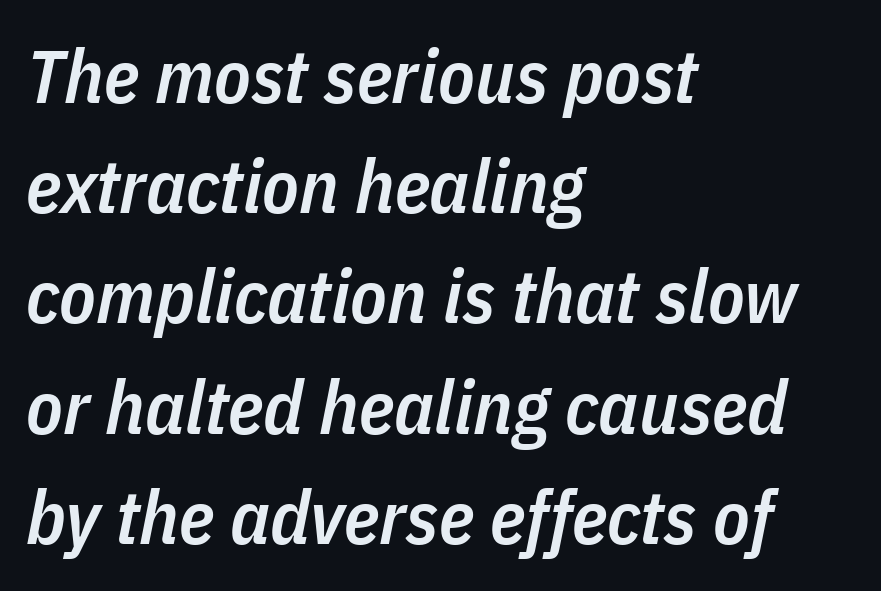
Do the characters align in a grid? No, the font is proportional. Rendered with sloped, italic letterforms. A bit beefed up — I'd call it semibold rather than bold. Spacing between characters is what you'd get straight out of the box.
